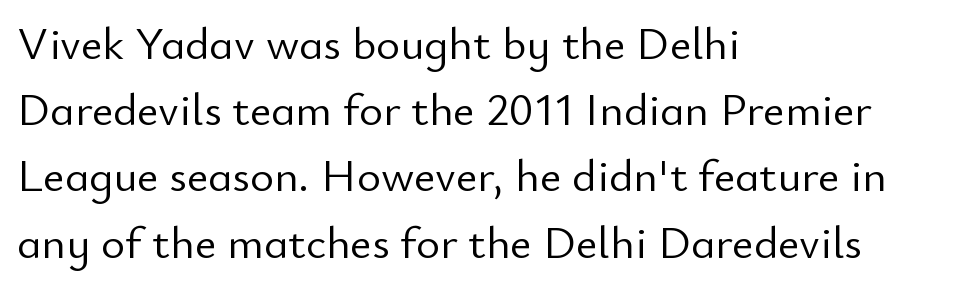
The image shows 46 px light sans-serif type, upright; set left-aligned, normal line spacing (1.44x), normal letter spacing, not underlined; low stroke contrast and a small x-height.
